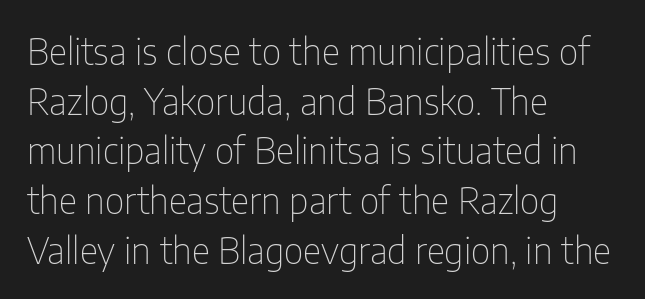
The image shows 36 px thin, condensed sans-serif type, upright; set left-aligned, normal line spacing (1.38x), normal letter spacing, not underlined; low stroke contrast and a medium x-height.
